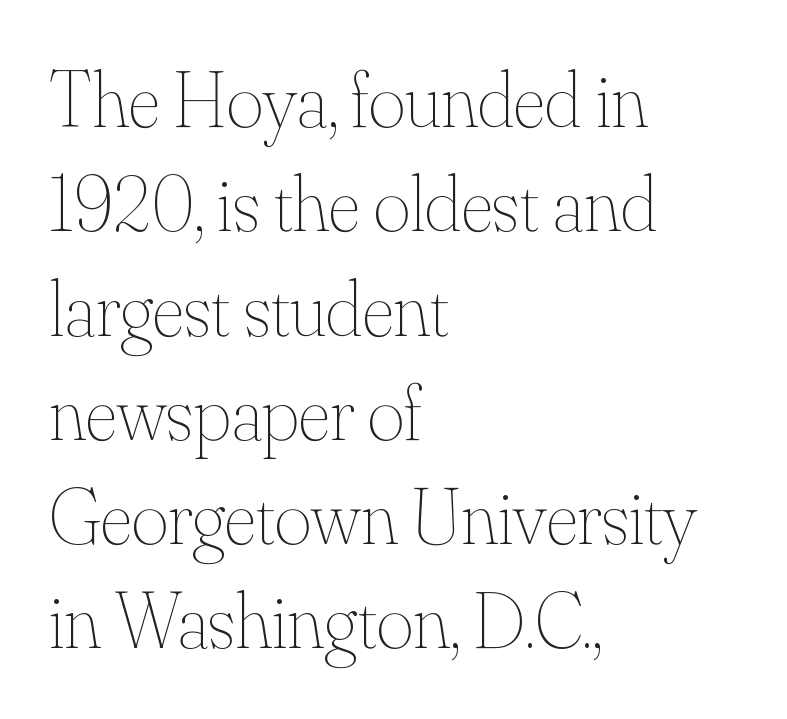
Q: Is the text bold? A: No.
Q: Is the text italic (slanted)? A: No, it is upright.
Q: Is the text underlined? A: No.
Q: How is the paragraph aligned? A: Left-aligned.
Q: Is the spacing between letters normal or unusually wide? A: Normal.
Q: Is the spacing between lines tight, normal or loose? A: Normal.
Q: Width (condensed, normal, or wide)? A: Normal.
Q: Stroke contrast? A: Medium.
Q: x-height? A: Small.
Q: Monospaced? A: No.
